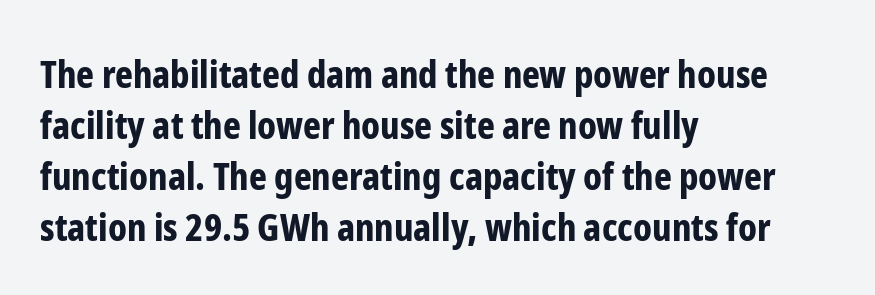
Standard letterfit; no display-style spreading of the glyphs. All the whitespace from short lines collects on the right. The space between consecutive lines is moderate. Posture: straight, roman, zero tilt.
